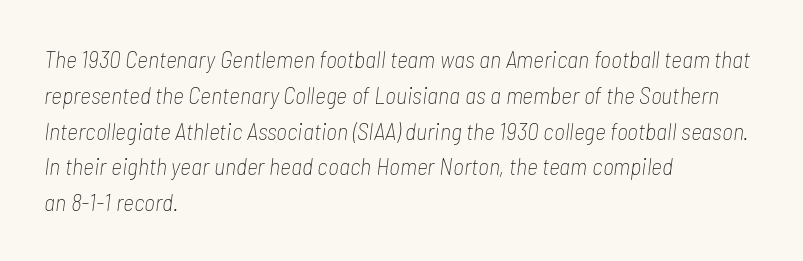
{"italic": "yes", "lean": "right", "slant_degrees": 7, "bold": "no", "underline": "no", "align": "left", "line_spacing": "normal", "line_spacing_ratio": 1.49, "letter_spacing": "normal", "letter_spacing_em": 0.0, "glyph_px": 24}
